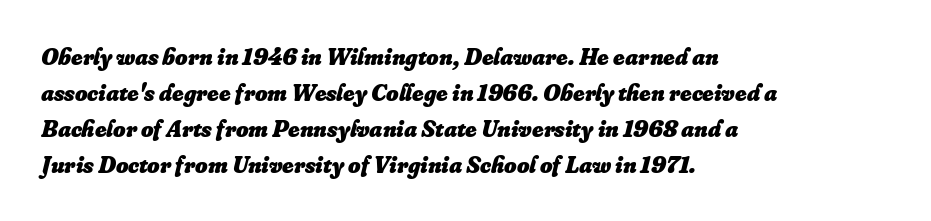
Q: Is the text bold? A: Yes.
Q: Is the text italic (slanted)? A: Yes, it leans right by about 16 degrees.
Q: Is the text underlined? A: No.
Q: How is the paragraph aligned? A: Left-aligned.
Q: Is the spacing between letters normal or unusually wide? A: Normal.
Q: Is the spacing between lines tight, normal or loose? A: Normal.
